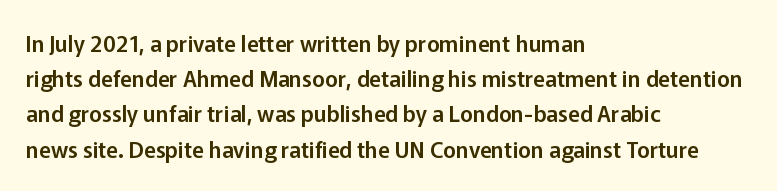
Q: Is the text italic (slanted)? A: No, it is upright.
Q: Is the text underlined? A: No.
Q: How is the paragraph aligned? A: Left-aligned.
Q: Is the spacing between letters normal or unusually wide? A: Normal.
Q: Is the spacing between lines tight, normal or loose? A: Normal.
